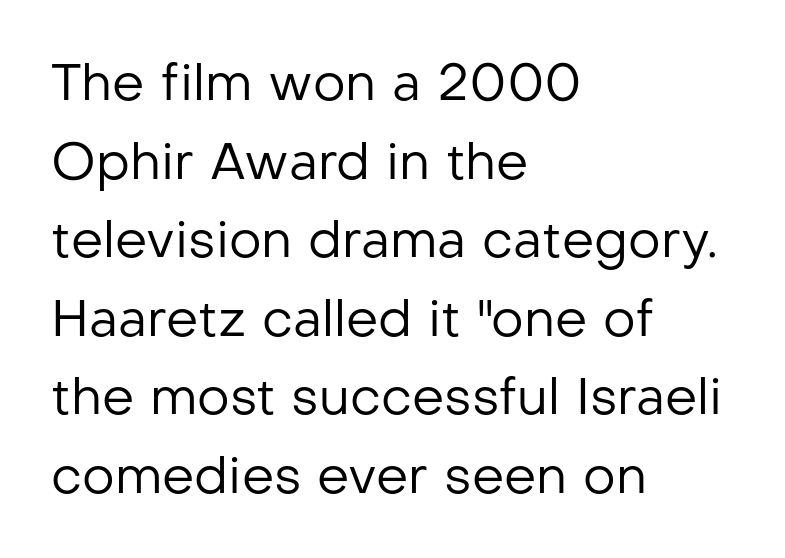
The letters advance in unequal steps, a hallmark of proportional type. The typography opts for an upright posture over an oblique one. Is there much room between lines? A standard amount, neither cramped nor airy. Caption: multi-line text, flush left, ragged right. Regarding serifs, this sample does without them. Bold? No — there's no thickening of the strokes.
